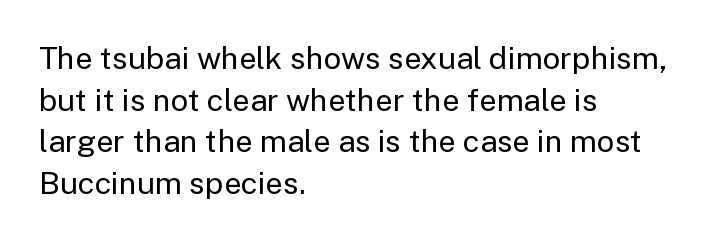
Here the glyphs are tracked normally, forming tight word shapes. Successive baselines arrive at the customary interval. The rendering uses natural spacing where letterforms have individual widths. Reading down the block, your eye returns to a fixed left position each line.
